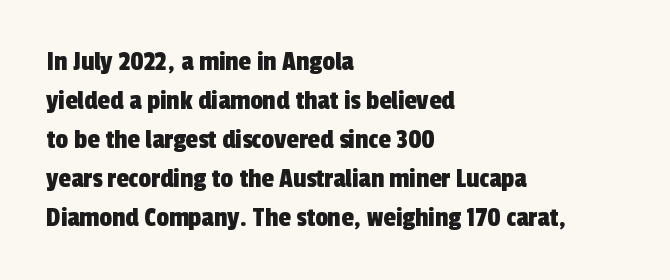
Q: Is the typeface a serif or a sans-serif typeface? A: Sans-serif.
Q: Is the text underlined? A: No.
Q: How is the paragraph aligned? A: Left-aligned.
Q: Is the spacing between letters normal or unusually wide? A: Normal.
Q: Is the spacing between lines tight, normal or loose? A: Normal.
Q: Width (condensed, normal, or wide)? A: Condensed.
Q: x-height? A: Medium.
Q: Monospaced? A: No.
